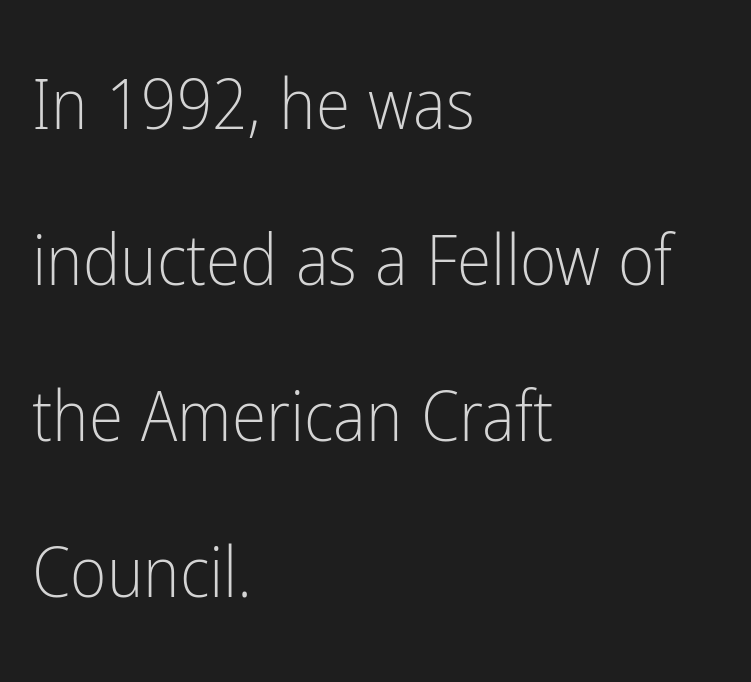
{"serif": "no", "italic": "no", "bold": "no", "weight": "light", "width": "condensed", "stroke_contrast": "low", "x_height": "medium", "monospaced": "no", "underline": "no", "align": "left", "line_spacing": "loose", "line_spacing_ratio": 2.23, "letter_spacing": "normal", "letter_spacing_em": 0.0, "glyph_px": 70}
